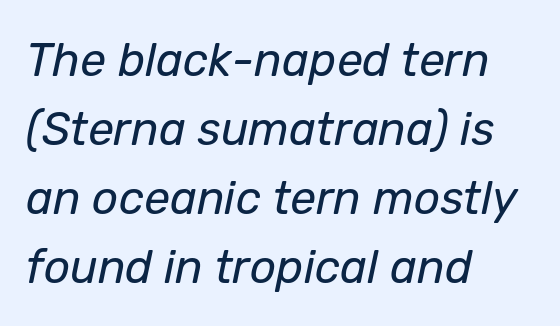
{"italic": "yes", "lean": "right", "slant_degrees": 12, "bold": "no", "weight": "regular", "width": "normal", "stroke_contrast": "low", "x_height": "medium", "monospaced": "no", "underline": "no", "align": "left", "line_spacing": "normal", "line_spacing_ratio": 1.5, "letter_spacing": "normal", "letter_spacing_em": 0.0, "glyph_px": 46}
